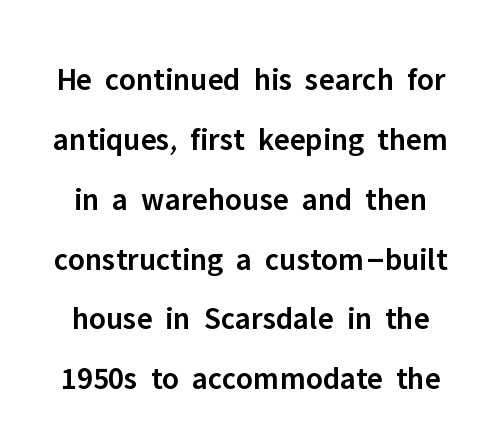
{"serif": "no", "italic": "no", "bold": "semi", "weight": "semibold", "width": "normal", "stroke_contrast": "low", "x_height": "medium", "monospaced": "no", "underline": "no", "line_spacing_ratio": 1.87, "letter_spacing": "normal", "letter_spacing_em": 0.0, "glyph_px": 32}
